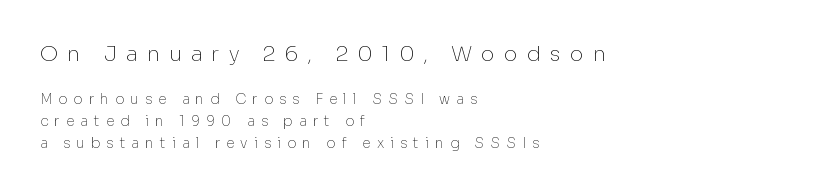
{"italic": "no", "bold": "no", "underline": "no", "align": "left", "line_spacing": "normal", "line_spacing_ratio": 1.58, "letter_spacing": "wide", "letter_spacing_em": 0.43, "larger_block": "first", "size_ratio": 1.5, "glyph_px": 21}
